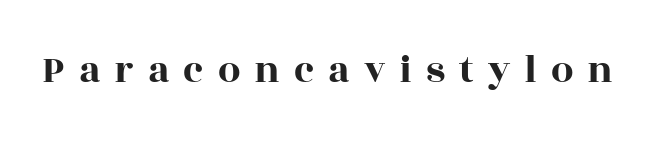
The image shows 40 px wide serif type, upright; set unusually wide letter spacing (+0.35 em), not underlined; a large x-height.
